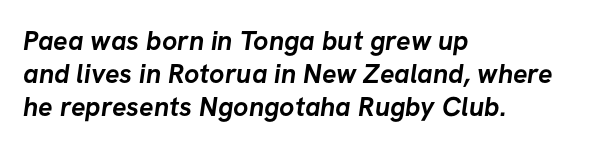
{"bold": "yes", "underline": "no", "align": "left", "line_spacing_ratio": 1.23, "letter_spacing": "normal", "letter_spacing_em": 0.0, "glyph_px": 27}
